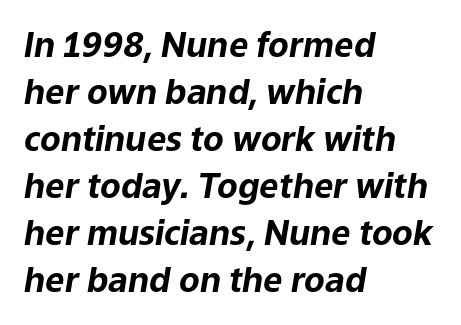
{"italic": "yes", "lean": "right", "slant_degrees": 9, "bold": "yes", "weight": "bold", "width": "normal", "stroke_contrast": "low", "x_height": "medium", "monospaced": "no", "underline": "no", "align": "left", "line_spacing": "normal", "line_spacing_ratio": 1.38, "letter_spacing": "normal", "letter_spacing_em": 0.0, "glyph_px": 34}
